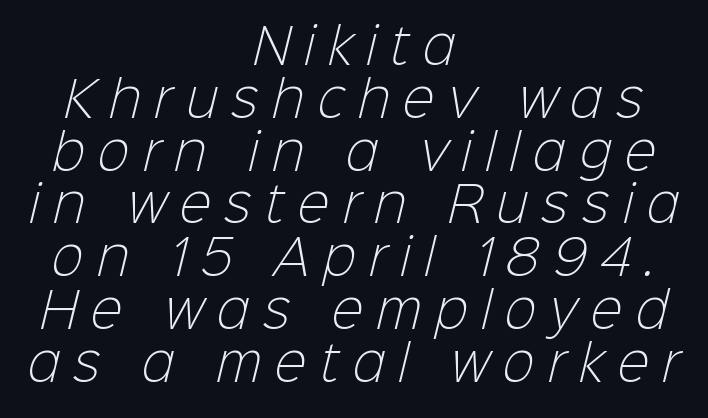
Q: Is the text bold? A: No.
Q: Is the typeface a serif or a sans-serif typeface? A: Sans-serif.
Q: Is the text underlined? A: No.
Q: How is the paragraph aligned? A: Centered.
Q: Is the spacing between letters normal or unusually wide? A: Unusually wide.
Q: Is the spacing between lines tight, normal or loose? A: Tight.
Q: Width (condensed, normal, or wide)? A: Normal.
Q: Stroke contrast? A: Low.
Q: x-height? A: Medium.
Q: Monospaced? A: No.
